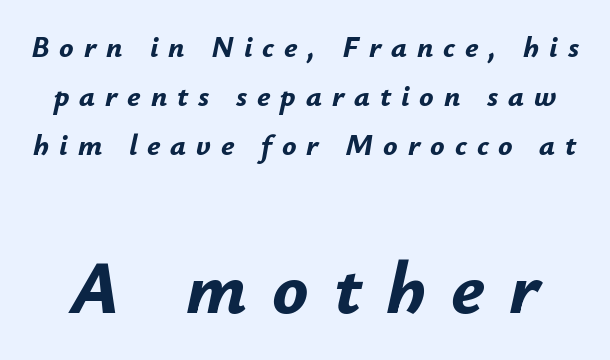
The image shows 75 px bold type, italic (leaning right); set normal line spacing (1.64x), unusually wide letter spacing (+0.33 em), not underlined; the second (bottom) block is 2.5x larger; low stroke contrast and a small x-height.
